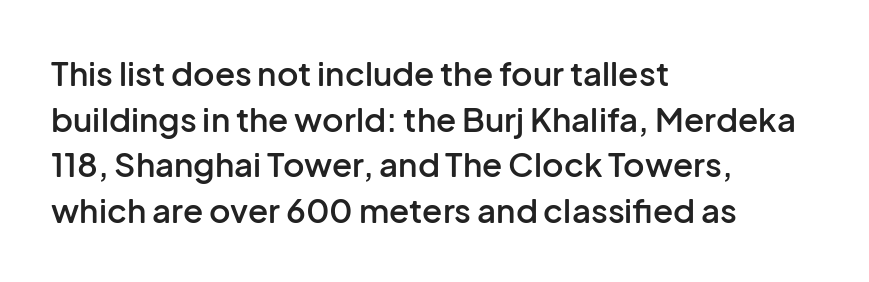
Every row of glyphs begins at an identical x-position on the left. In terms of leading, this rendering sits right in the middle. This sample uses an upright cut, with every glyph sitting square on the baseline. These words are printed semibold, heavier than regular yet not bold. Is this a fixed-width face? No — the glyphs have proportional, varying widths.
